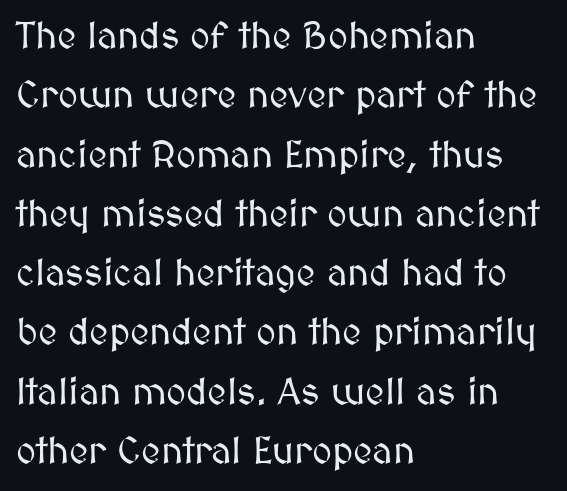
{"italic": "no", "width": "normal", "stroke_contrast": "medium", "x_height": "medium", "monospaced": "no", "underline": "no", "align": "left", "line_spacing": "normal", "line_spacing_ratio": 1.56, "letter_spacing": "normal", "letter_spacing_em": 0.0, "glyph_px": 38}
